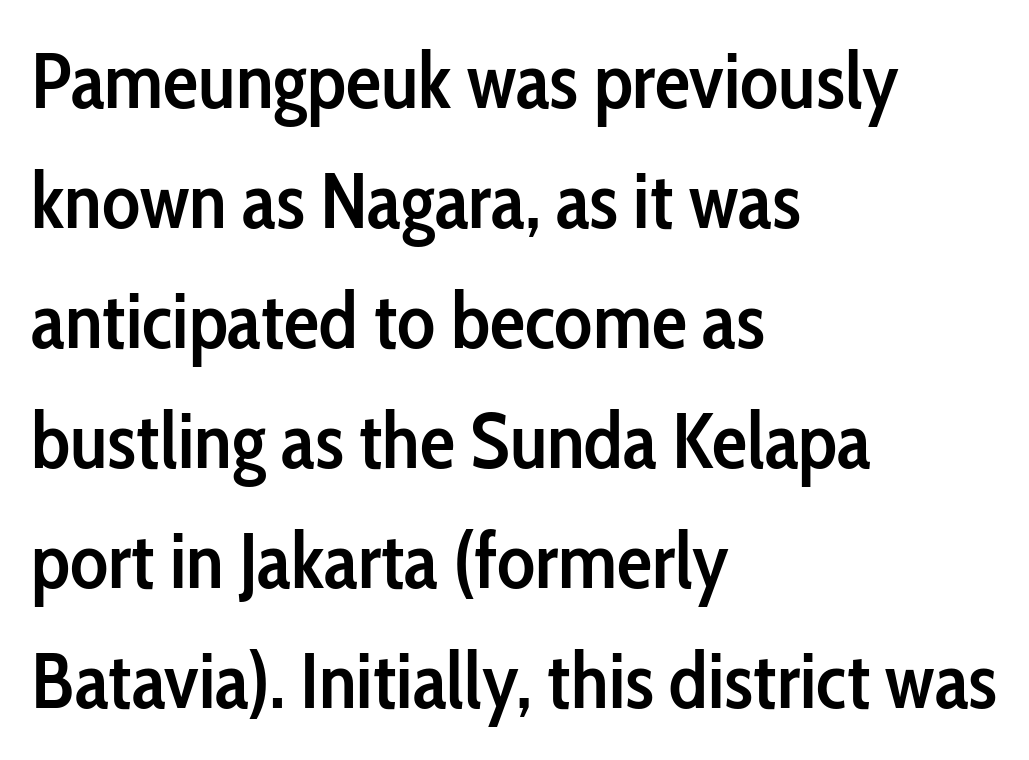
The image shows 79 px semibold, condensed sans-serif type, upright; set left-aligned, normal line spacing (1.52x), normal letter spacing, not underlined; low stroke contrast and a medium x-height.
